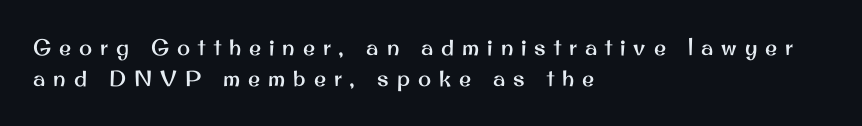
{"italic": "no", "underline": "no", "align": "left", "line_spacing": "normal", "line_spacing_ratio": 1.43, "letter_spacing": "wide", "letter_spacing_em": 0.36, "glyph_px": 22}
